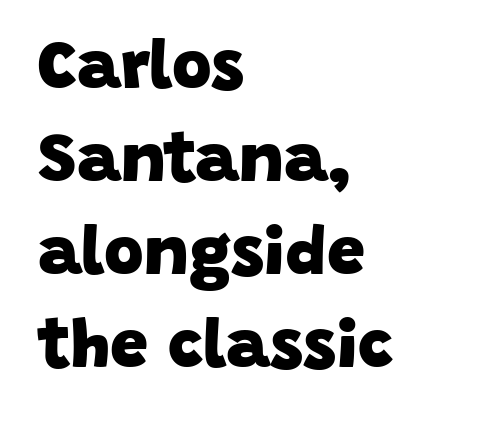
Q: Is the text bold? A: Yes.
Q: Is the typeface a serif or a sans-serif typeface? A: Sans-serif.
Q: Is the text underlined? A: No.
Q: How is the paragraph aligned? A: Left-aligned.
Q: Is the spacing between letters normal or unusually wide? A: Normal.
Q: Is the spacing between lines tight, normal or loose? A: Normal.
Q: Width (condensed, normal, or wide)? A: Normal.
Q: Stroke contrast? A: Low.
Q: x-height? A: Large.
Q: Monospaced? A: No.
